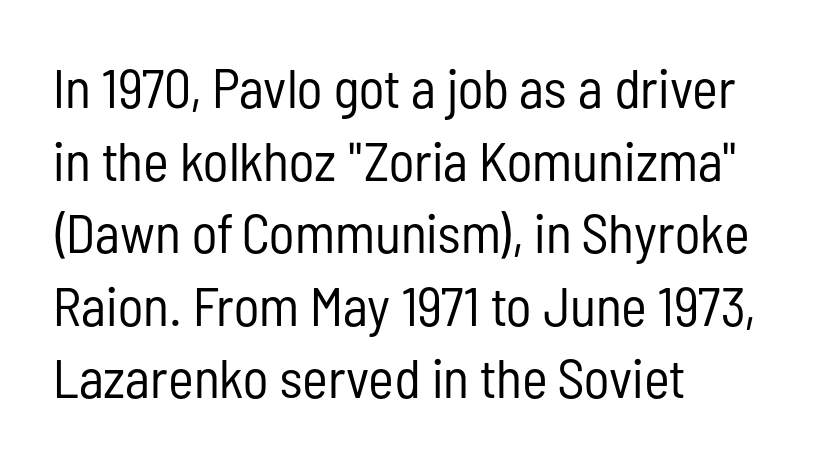
Beneath every word, the page is bare. Serifs: no, the terminals of the letterforms are clean. Short note: letters normally spaced. Looks like regular typesetting: each glyph gets only the width it needs.
